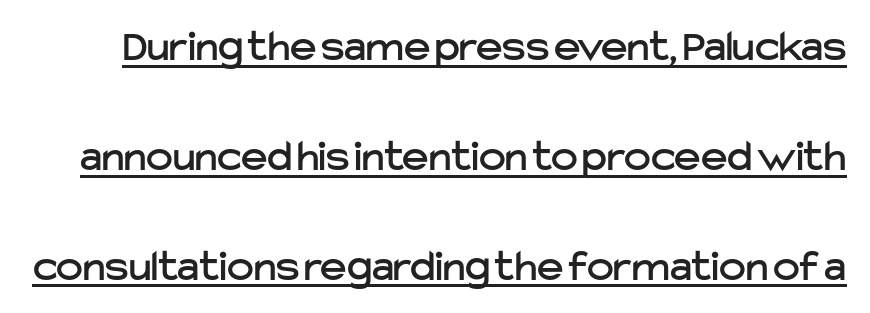
Q: Is the text italic (slanted)? A: No, it is upright.
Q: Is the typeface a serif or a sans-serif typeface? A: Sans-serif.
Q: Is the text underlined? A: Yes.
Q: Is the spacing between letters normal or unusually wide? A: Normal.
Q: Is the spacing between lines tight, normal or loose? A: Loose.
Q: Width (condensed, normal, or wide)? A: Normal.
Q: Stroke contrast? A: Low.
Q: x-height? A: Medium.
Q: Monospaced? A: No.
